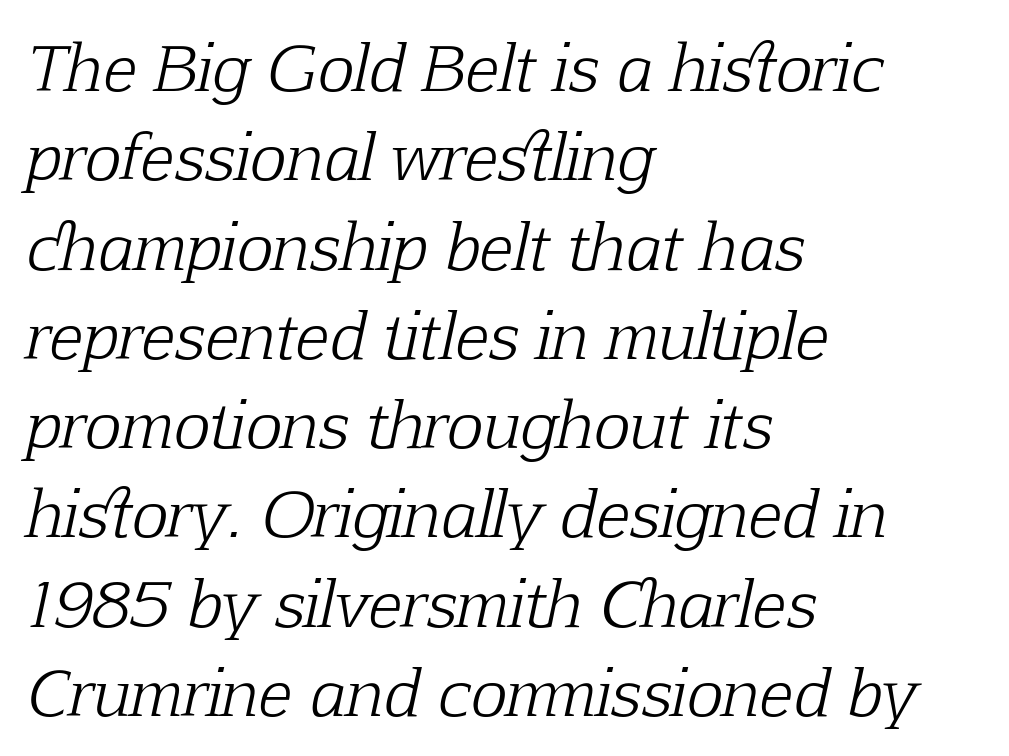
Words float on clear page, feet unadorned. Character widths vary here, with narrow letters taking less room than wide ones. The designer went with a serif here, giving each stem small feet. The text block is weighted toward the left margin, trailing off unevenly rightward. What's the leading like? Ordinary, nothing unusual.
